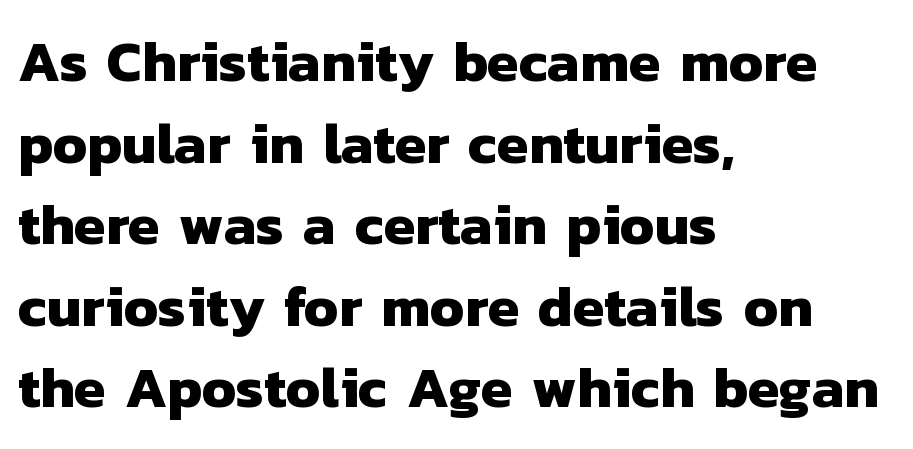
The image shows 57 px heavy sans-serif type; set left-aligned, normal line spacing (1.43x), normal letter spacing, not underlined; low stroke contrast and a medium x-height.
